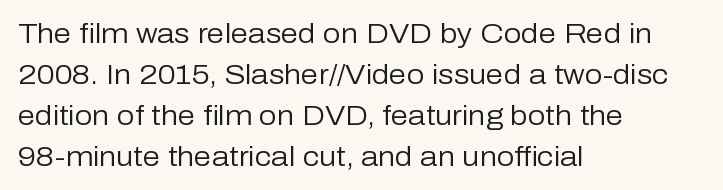
Glance below the letters and you will spot only blank space. These lines are set flush left with a ragged right edge. Upright lettering throughout. Leading matches the norm, producing a regular column.
